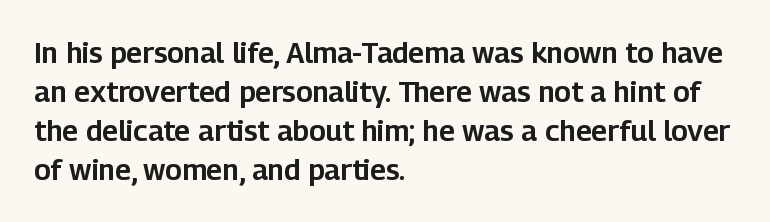
Nobody touched the tracking dial on this one. Words float on clear page, feet unadorned. The letters stand straight up with perfectly vertical stems. The face used here is proportionally spaced, like ordinary book or web type.
